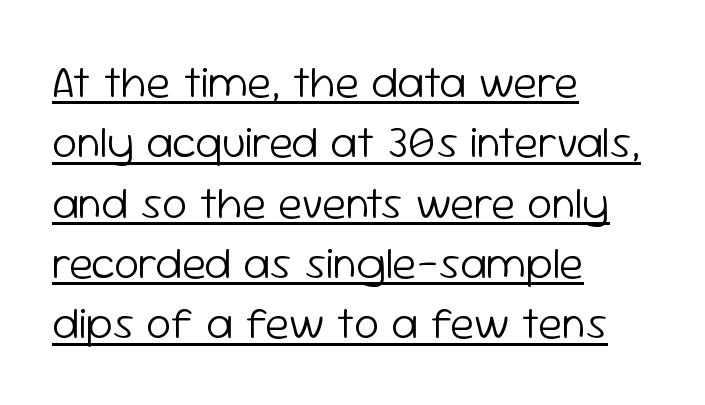
The image shows 45 px light sans-serif type, upright; set left-aligned, normal line spacing (1.34x), normal letter spacing, underlined; low stroke contrast and a medium x-height.
